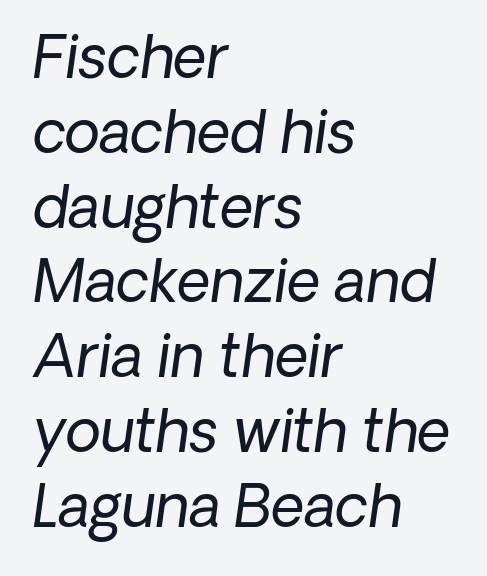
The image shows 58 px regular-weight type, italic (leaning right); set left-aligned, normal line spacing (1.29x), normal letter spacing, not underlined; low stroke contrast and a medium x-height.
